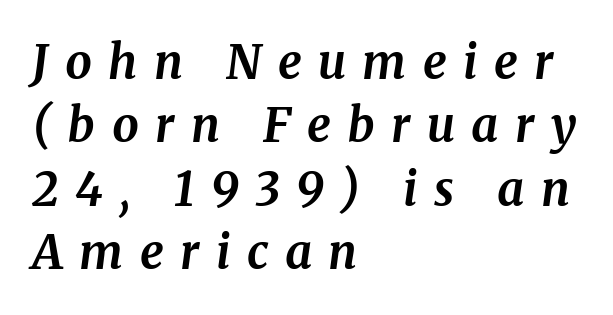
This sample uses a serif face. You could not count columns in this text — the font is proportionally spaced. The line-height multiplier appears to be the usual default. A typesetter would call this heavily tracked-out type. Does the lettering tilt? It does — this is italic. What weight is shown? A full bold with thick strokes.
